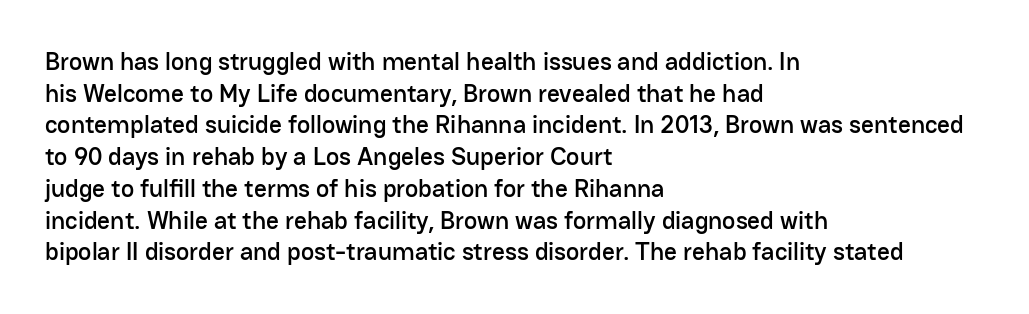
The image shows 25 px text type, upright; set left-aligned, normal line spacing (1.27x), normal letter spacing, not underlined.
